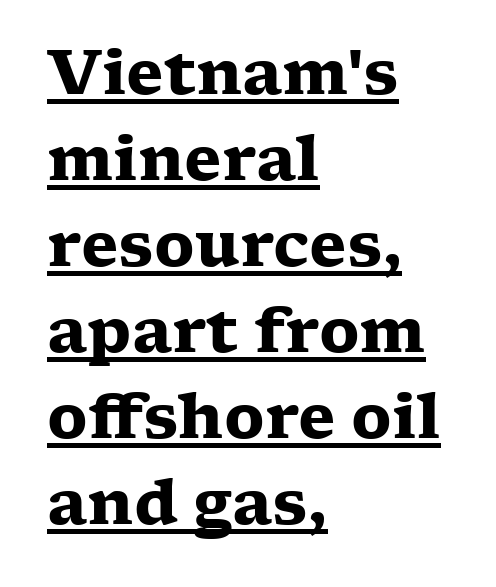
Emphasis by weight is at full strength: bold. Each line of the rendering has a horizontal stroke beneath the glyphs. Summary of vertical rhythm: regular, with standard interline spacing. This rendering employs a face with finishing strokes, i.e., a serif.
